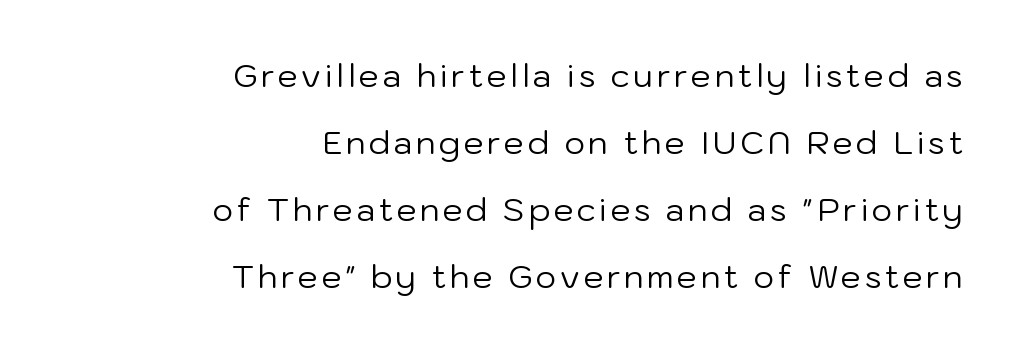
The image shows 32 px regular-weight sans-serif type, upright; set right-aligned, loose line spacing (2.09x), not underlined; low stroke contrast and a medium x-height.
